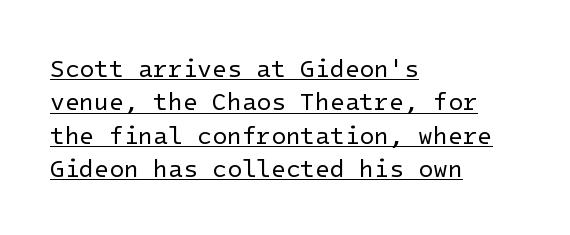
Q: Is the text bold? A: No.
Q: Is the text italic (slanted)? A: No, it is upright.
Q: Is the text underlined? A: Yes.
Q: How is the paragraph aligned? A: Left-aligned.
Q: Is the spacing between letters normal or unusually wide? A: Normal.
Q: Is the spacing between lines tight, normal or loose? A: Normal.
